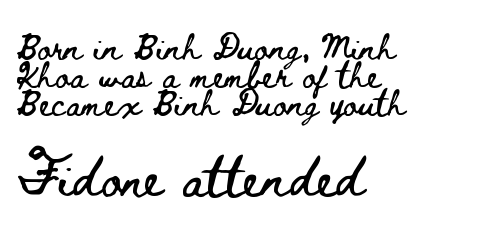
Do the characters align in a grid? No, the font is proportional. Size contrast runs from small at the top to large at the bottom. The type is set solid horizontally, with unmodified tracking.
